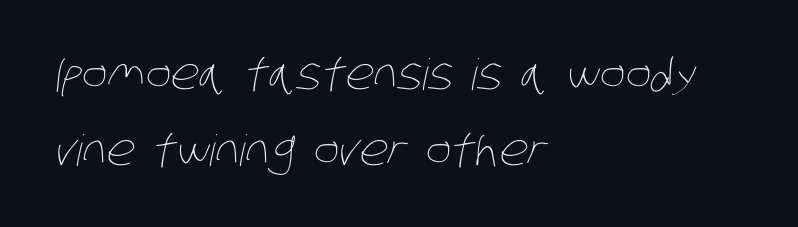
The letters sit at their default tracking, neither squeezed nor spread. A clean baseline with only descenders dipping below it. Each letter keeps its own natural width here, so spacing adapts to shape. This reads as an unemphasized weight, regular at the heaviest. Every row of glyphs begins at an identical x-position on the left.
